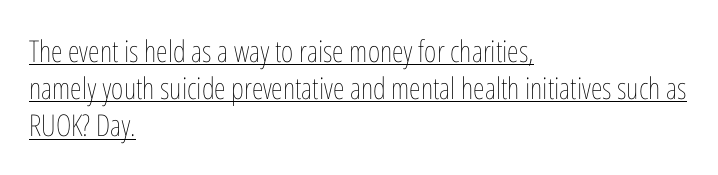
Q: Is the text bold? A: No.
Q: Is the text italic (slanted)? A: No, it is upright.
Q: Is the text underlined? A: Yes.
Q: How is the paragraph aligned? A: Left-aligned.
Q: Is the spacing between letters normal or unusually wide? A: Normal.
Q: Width (condensed, normal, or wide)? A: Condensed.
Q: Stroke contrast? A: Low.
Q: x-height? A: Medium.
Q: Monospaced? A: No.
